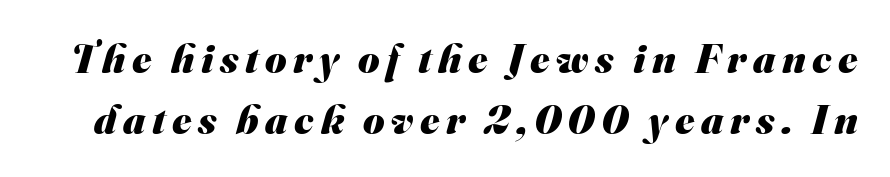
The image shows 41 px heavy sans-serif type; set normal line spacing (1.48x), not underlined; medium stroke contrast and a small x-height.
